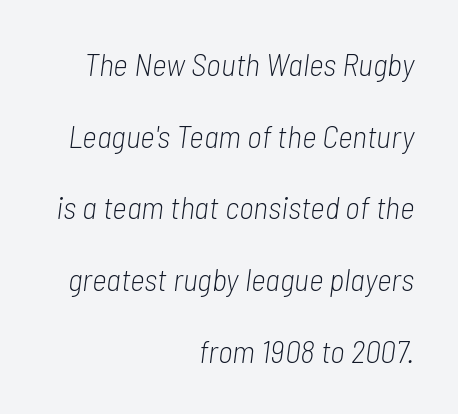
{"italic": "yes", "lean": "right", "slant_degrees": 7, "bold": "no", "weight": "light", "width": "condensed", "stroke_contrast": "low", "x_height": "medium", "monospaced": "no", "underline": "no", "align": "right", "line_spacing": "loose", "line_spacing_ratio": 2.24, "letter_spacing": "normal", "letter_spacing_em": 0.0, "glyph_px": 32}
